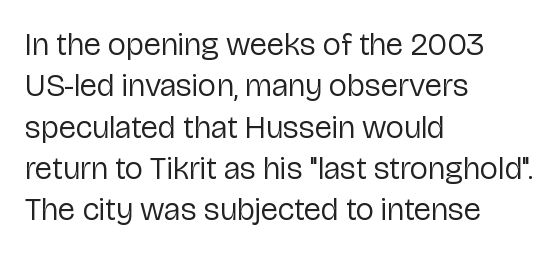
Q: Is the text bold? A: No.
Q: Is the text italic (slanted)? A: No, it is upright.
Q: Is the typeface a serif or a sans-serif typeface? A: Sans-serif.
Q: Is the text underlined? A: No.
Q: How is the paragraph aligned? A: Left-aligned.
Q: Is the spacing between letters normal or unusually wide? A: Normal.
Q: Is the spacing between lines tight, normal or loose? A: Normal.
Q: Width (condensed, normal, or wide)? A: Normal.
Q: Stroke contrast? A: Low.
Q: x-height? A: Medium.
Q: Monospaced? A: No.
